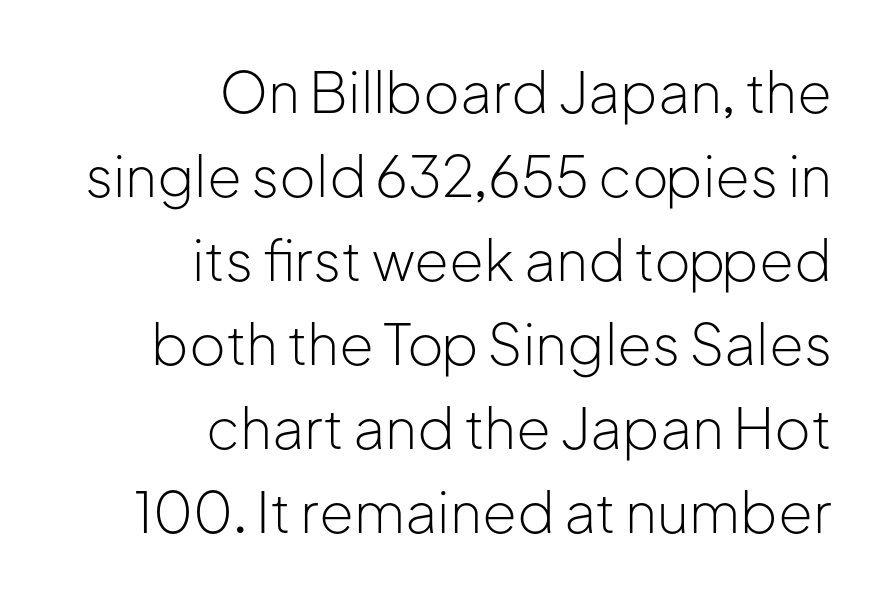
{"serif": "no", "italic": "no", "bold": "no", "weight": "light", "width": "normal", "stroke_contrast": "low", "x_height": "medium", "monospaced": "no", "underline": "no", "align": "right", "line_spacing": "normal", "line_spacing_ratio": 1.5, "letter_spacing": "normal", "letter_spacing_em": 0.0, "glyph_px": 56}
